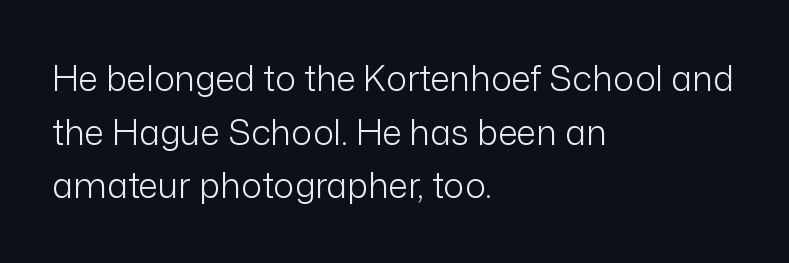
Note the varied advance widths — an 'i' is clearly narrower than an 'm'. This is sans-serif lettering, the kind often seen on screens and signage. A typesetter would call this zero additional tracking. Every row of glyphs begins at an identical x-position on the left. Anything drawn beneath the words? Only blank space. The font is comparable to plain body text, perhaps lighter.
